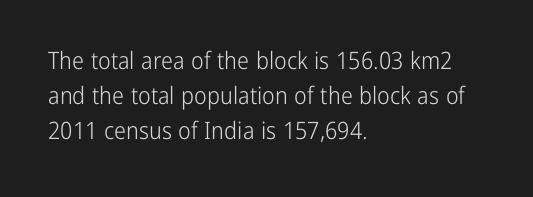
Q: Is the text bold? A: No.
Q: Is the text italic (slanted)? A: No, it is upright.
Q: Is the text underlined? A: No.
Q: How is the paragraph aligned? A: Left-aligned.
Q: Is the spacing between letters normal or unusually wide? A: Normal.
Q: Is the spacing between lines tight, normal or loose? A: Normal.
